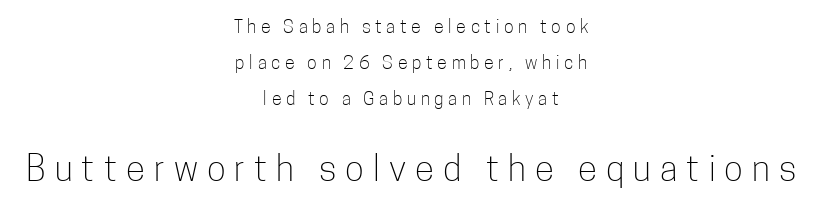
Is the lower block the larger one? Yes — the lower block carries the bigger type. Posture: straight, roman, zero tilt. Beneath every word, the page is bare. The glyphs in this specimen are sans serif. Spacing verdict: proportional, widths tailored to each character. The paragraph shown floats in the horizontal middle.
